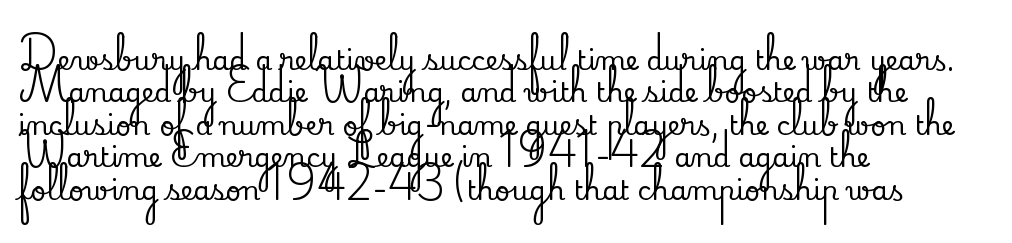
{"italic": "no", "underline": "no", "align": "left", "line_spacing_ratio": 1.2, "letter_spacing": "normal", "letter_spacing_em": 0.0, "glyph_px": 27}
